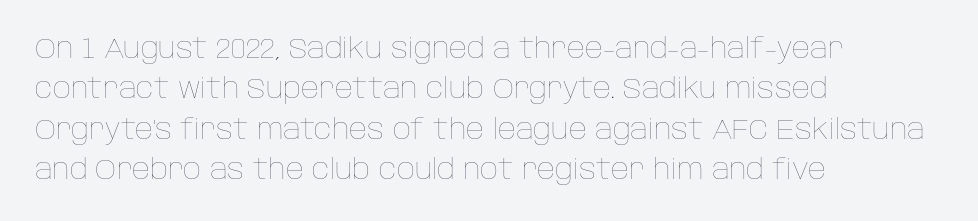
The gaps between neighbouring characters are ordinary and unremarkable. Normally led — the rows are evenly, conventionally spaced. Decoration check: the copy has no underline. Teacher's note: observe the even left margin — that is flush-left alignment. The font's upright variant was chosen for this text. Each letter keeps its own natural width here, so spacing adapts to shape.
